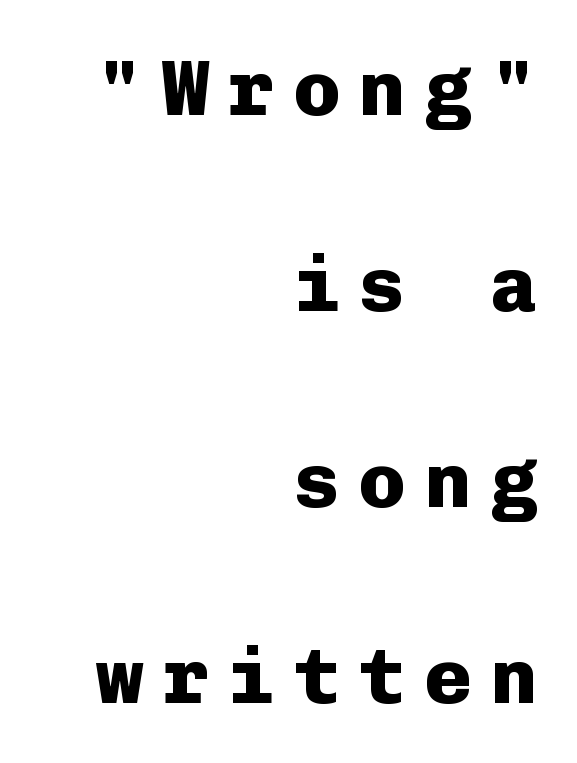
{"serif": "no", "italic": "no", "bold": "yes", "weight": "heavy", "width": "normal", "stroke_contrast": "low", "x_height": "medium", "monospaced": "yes", "underline": "no", "align": "right", "line_spacing": "loose", "line_spacing_ratio": 2.48, "letter_spacing": "wide", "letter_spacing_em": 0.23, "glyph_px": 79}
